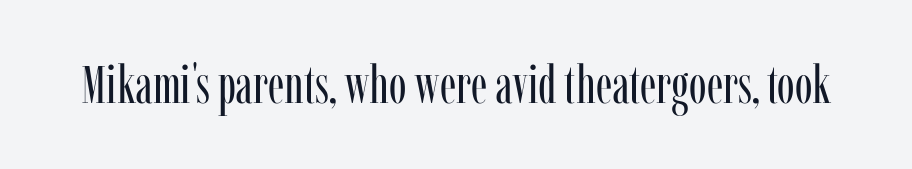
Q: Is the text bold? A: No.
Q: Is the text italic (slanted)? A: No, it is upright.
Q: Is the typeface a serif or a sans-serif typeface? A: Serif.
Q: Is the text underlined? A: No.
Q: Is the spacing between letters normal or unusually wide? A: Normal.
Q: Width (condensed, normal, or wide)? A: Condensed.
Q: Stroke contrast? A: Low.
Q: x-height? A: Medium.
Q: Monospaced? A: No.
